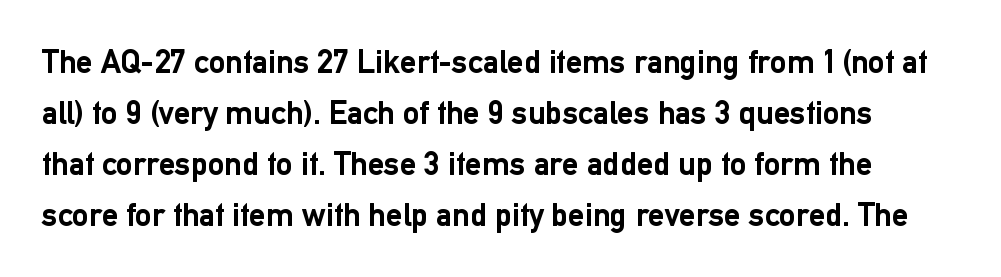
Anything drawn beneath the words? Only blank space. Every letter is thick-stroked: bold, no question. Rendered with straight, roman letterforms. Observe the ordinary spacing: letters are neighbours, not strangers. Each letter's strokes conclude bluntly, with no projecting serifs.
